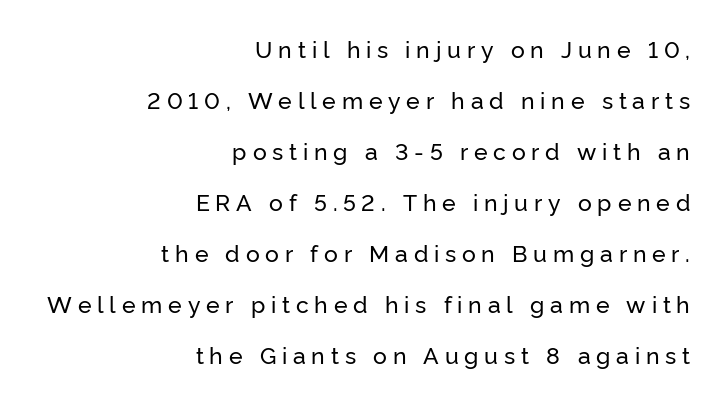
The words here are not underlined. Notice how the stems are strictly vertical — no italics here. These lines have a slow, spaced-out rhythm from letter to letter. Short and long lines alike share a common ending point at right.
